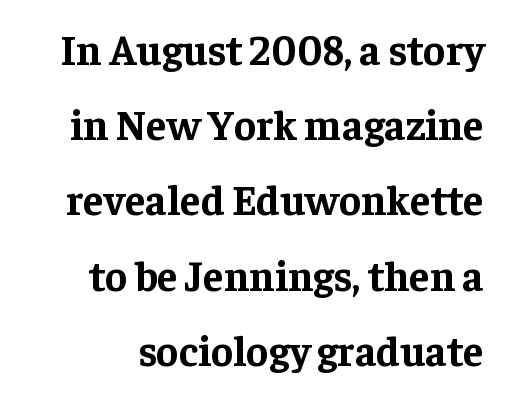
Q: Is the text bold? A: Yes.
Q: Is the text italic (slanted)? A: No, it is upright.
Q: Is the typeface a serif or a sans-serif typeface? A: Serif.
Q: Is the text underlined? A: No.
Q: Is the spacing between letters normal or unusually wide? A: Normal.
Q: Width (condensed, normal, or wide)? A: Normal.
Q: Stroke contrast? A: Low.
Q: x-height? A: Medium.
Q: Monospaced? A: No.
